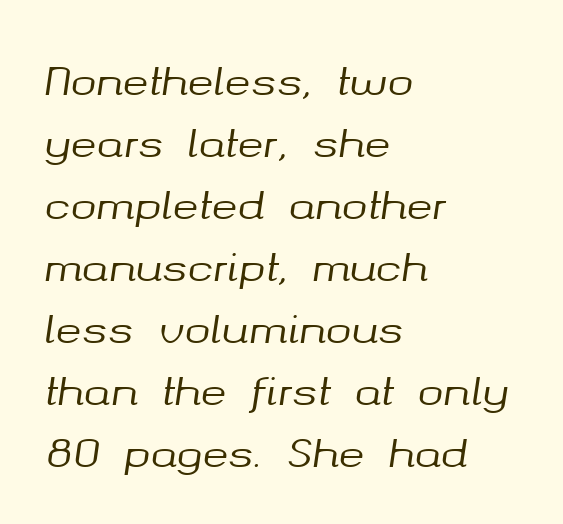
Spacing between characters is what you'd get straight out of the box. The line-height multiplier appears to be the usual default. Line starts are locked; line ends wander. Underlining? Definitely not there. It's the slanting kind of type.
